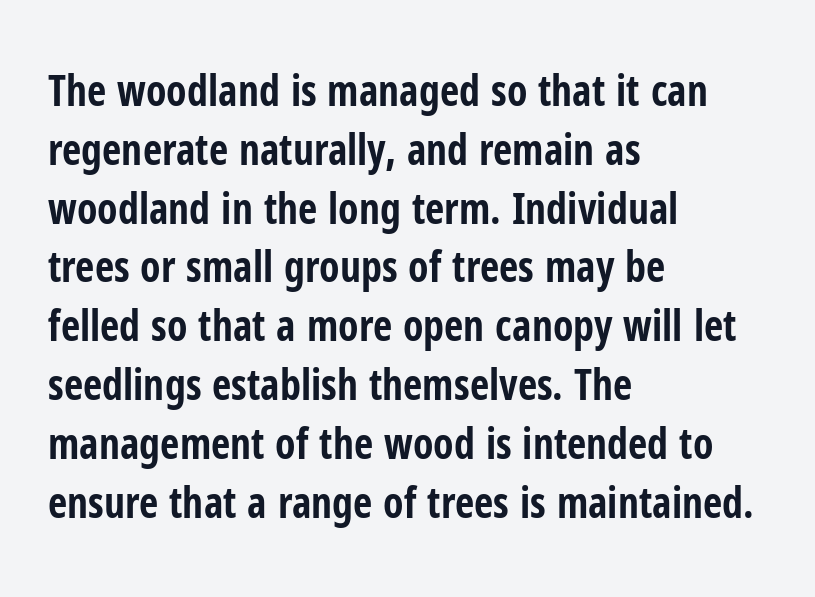
{"serif": "no", "italic": "no", "bold": "yes", "weight": "bold", "width": "condensed", "stroke_contrast": "low", "x_height": "medium", "monospaced": "no", "underline": "no", "align": "left", "line_spacing": "normal", "line_spacing_ratio": 1.4, "letter_spacing": "normal", "letter_spacing_em": 0.0, "glyph_px": 42}
